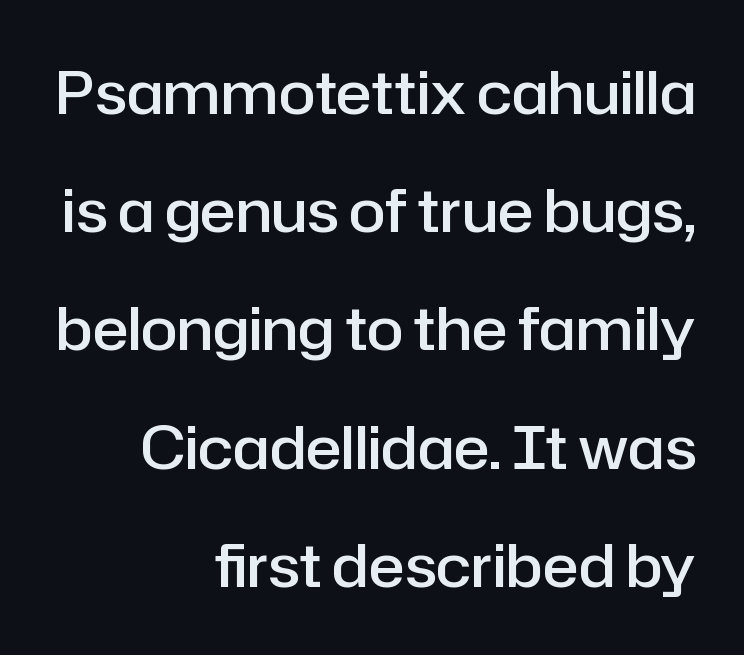
The letters are semibold — heavier than regular but short of a full bold. A bare baseline throughout the passage. The typography opts for an upright posture over an oblique one. Font category for this specimen: sans-serif. Visually the block forms a straight wall on the right and a jagged coastline on the left.
